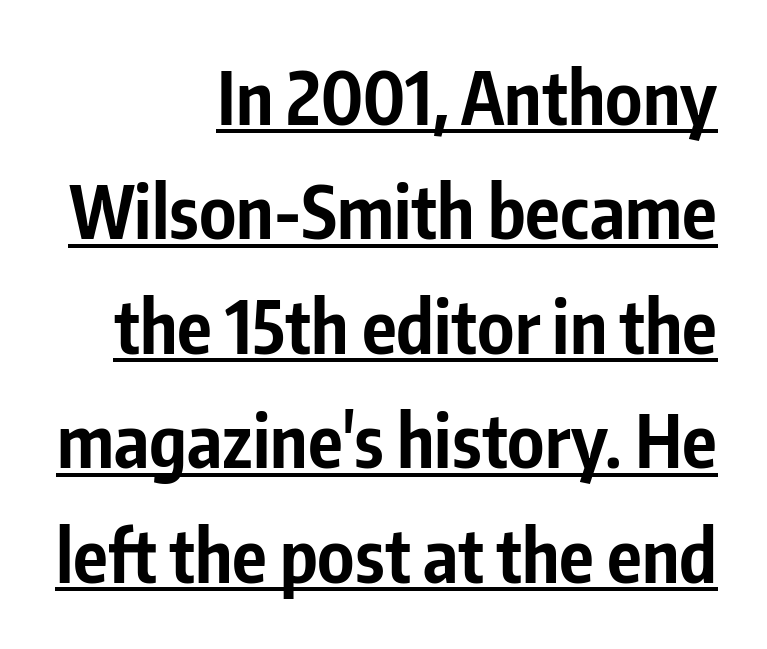
Each line of the rendering has a horizontal stroke beneath the glyphs. Evenly set lines give the paragraph a standard silhouette. A full-strength bold gives these letters their thick strokes. The rendering uses natural spacing where letterforms have individual widths. Every row of glyphs terminates at an identical x-position on the right.
